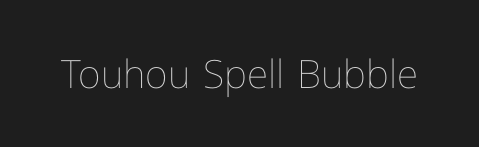
Q: Is the text bold? A: No.
Q: Is the text italic (slanted)? A: No, it is upright.
Q: Is the text underlined? A: No.
Q: Is the spacing between letters normal or unusually wide? A: Normal.
Q: Width (condensed, normal, or wide)? A: Normal.
Q: Stroke contrast? A: Low.
Q: x-height? A: Medium.
Q: Monospaced? A: No.
